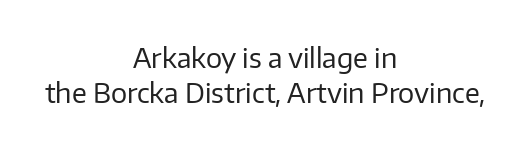
The letterforms sit at book weight or below. Ordinary non-slanted type is in use. The space between consecutive lines is moderate. Letters rest on an invisible, unmarked baseline.
